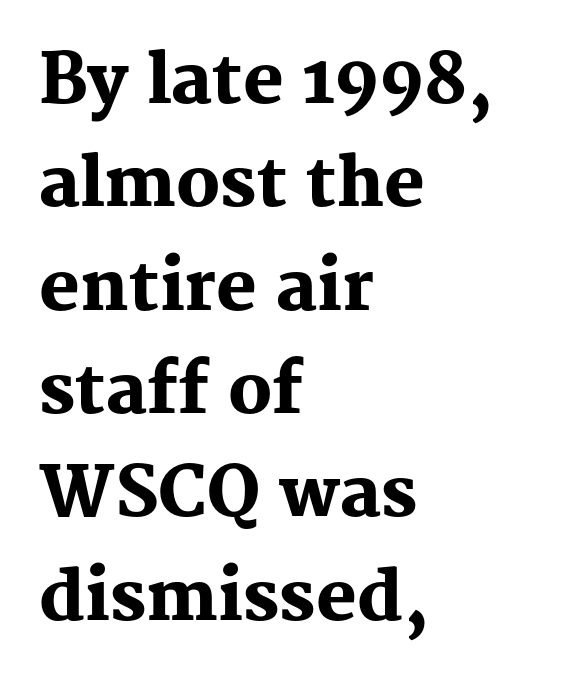
{"serif": "yes", "italic": "no", "bold": "yes", "weight": "heavy", "width": "normal", "stroke_contrast": "medium", "x_height": "medium", "monospaced": "no", "underline": "no", "align": "left", "line_spacing": "normal", "line_spacing_ratio": 1.52, "letter_spacing": "normal", "letter_spacing_em": 0.0, "glyph_px": 68}
